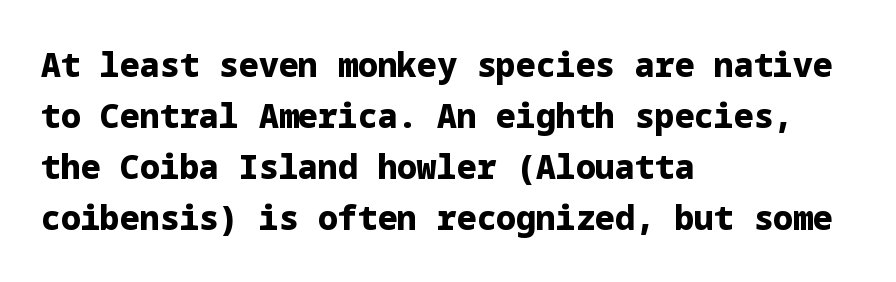
The image shows 33 px heavy sans-serif type, upright; set left-aligned, normal line spacing (1.55x), normal letter spacing, not underlined; low stroke contrast and a medium x-height.
